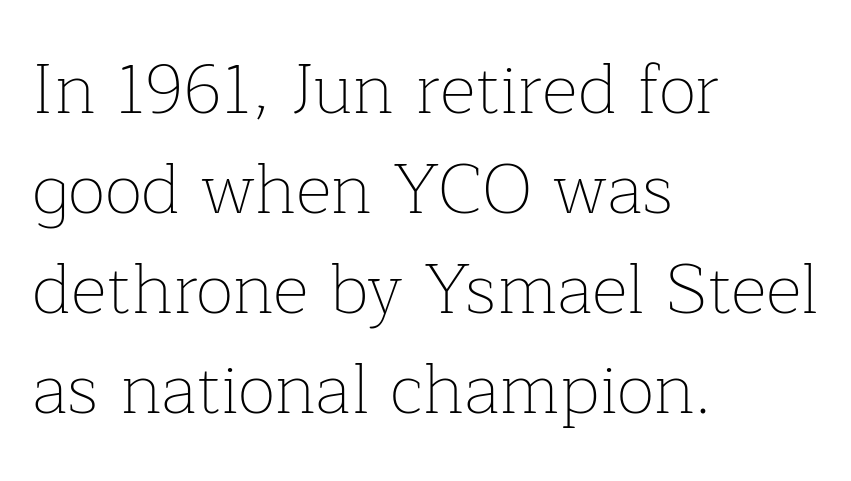
The image shows 70 px thin serif type, upright; set left-aligned, normal line spacing (1.43x), normal letter spacing, not underlined; low stroke contrast and a medium x-height.
